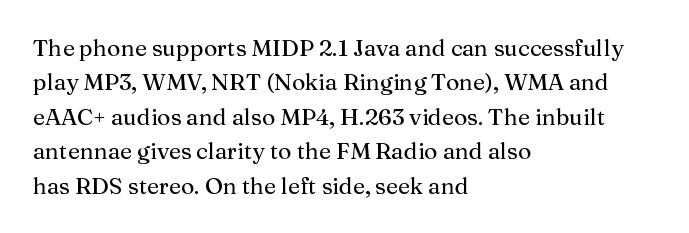
Observe the ordinary spacing: letters are neighbours, not strangers. Only glyphs here, with clear space below each row. Honestly, the row spacing looks completely unremarkable. No letter is thick-stroked: the sample isn't bold.
